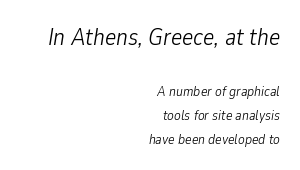
The image shows 24 px text type, italic (leaning right); set right-aligned, line spacing 1.73x, normal letter spacing, not underlined; the first (top) block is 1.71x larger.
